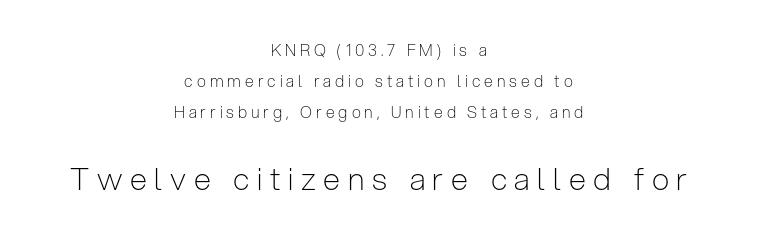
The image shows 31 px light, condensed sans-serif type, upright; set centered, loose line spacing (1.93x), unusually wide letter spacing (+0.25 em), not underlined; the second (bottom) block is 1.94x larger; low stroke contrast and a medium x-height.
